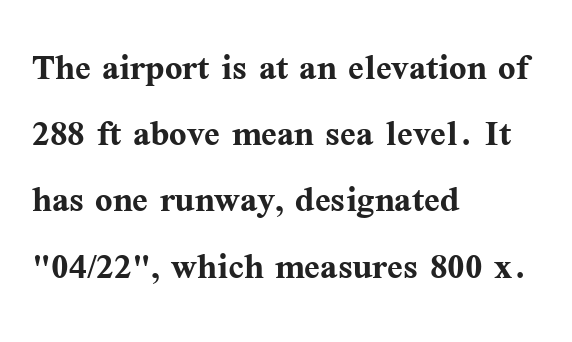
In terms of weight, the rendering is a true, heavy bold. Default kerning and tracking; the words read as compact shapes. The vertical gap from one line to the next is medium. The text block is weighted toward the left margin, trailing off unevenly rightward. You could not count columns in this text — the font is proportionally spaced. Is this a sans? No — the strokes have serifs.
